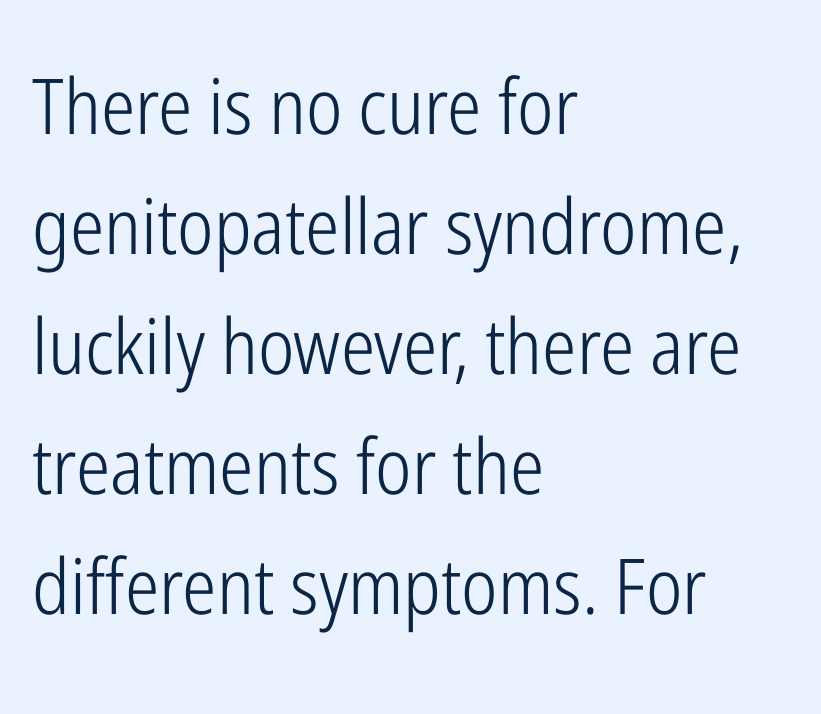
Clear beneath every line of the passage. The glyphs in this specimen are sans serif. In CSS terms this would be text-align: left. The weight tops out at a normal text grade.
